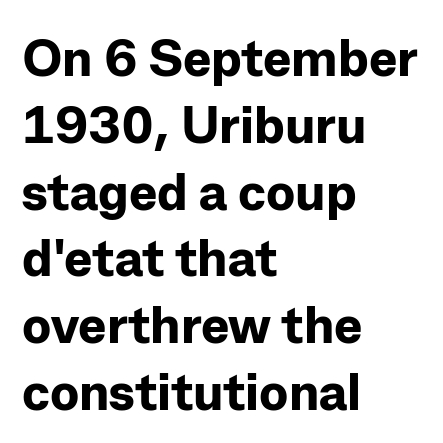
Q: Is the text bold? A: Yes.
Q: Is the text italic (slanted)? A: No, it is upright.
Q: Is the typeface a serif or a sans-serif typeface? A: Sans-serif.
Q: Is the text underlined? A: No.
Q: How is the paragraph aligned? A: Left-aligned.
Q: Is the spacing between letters normal or unusually wide? A: Normal.
Q: Is the spacing between lines tight, normal or loose? A: Normal.
Q: Width (condensed, normal, or wide)? A: Normal.
Q: Stroke contrast? A: Low.
Q: x-height? A: Medium.
Q: Monospaced? A: No.
